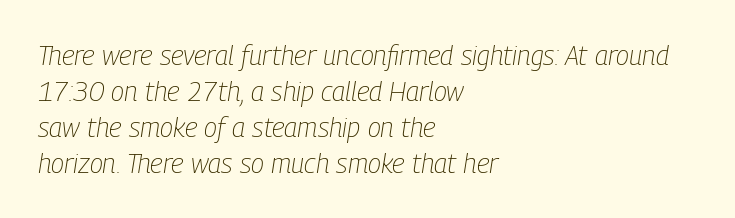
Q: Is the text bold? A: No.
Q: Is the text italic (slanted)? A: Yes, it leans right by about 9 degrees.
Q: Is the text underlined? A: No.
Q: How is the paragraph aligned? A: Left-aligned.
Q: Is the spacing between letters normal or unusually wide? A: Normal.
Q: Is the spacing between lines tight, normal or loose? A: Normal.
